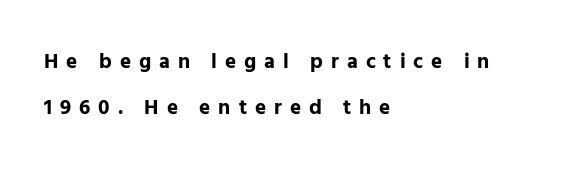
The image shows 21 px bold type, upright; set left-aligned, loose line spacing (2.2x), unusually wide letter spacing (+0.38 em), not underlined.
